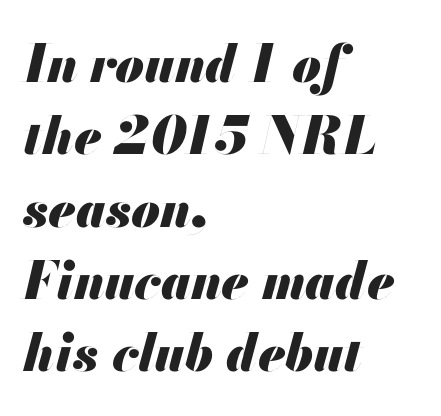
Chunky letters — that's bold for sure. Left-aligned paragraph, ragged on the right. Underline: absent. A typesetter would call this zero additional tracking. Students, observe: this is what conventionally led text looks like.
